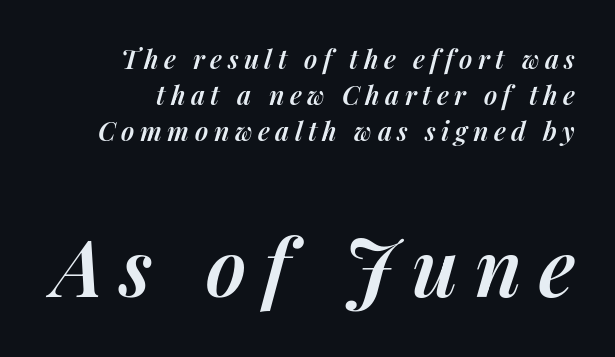
The image shows 79 px semibold type, italic (leaning right); set right-aligned, normal line spacing (1.38x), unusually wide letter spacing (+0.21 em), not underlined; the second (bottom) block is 3.04x larger; medium stroke contrast and a medium x-height.
